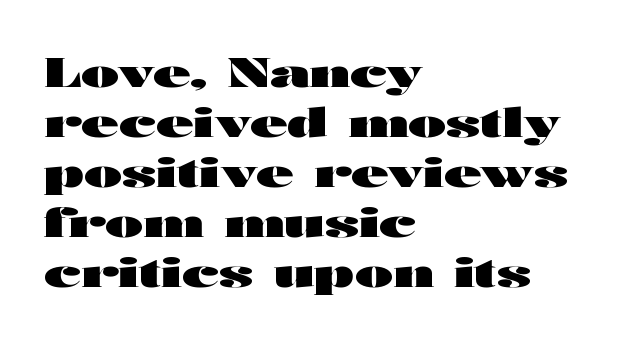
Varying glyph widths throughout — classic text-font behaviour. Notice how thick the strokes are: this is what a full bold looks like. This sample uses an upright cut, with every glyph sitting square on the baseline. Students, note that the glyphs here touch the page at normal intervals. A classic flush-left, rag-right setting is used for this passage.
